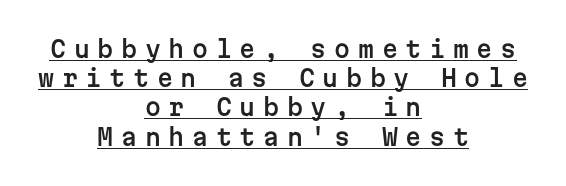
A typesetter would call this leading conventional body-copy spacing. A typesetter would mark this as roman, not italic. Reading down the block, each line starts at a different indent, mirrored at its end. Look at the tracking — it's clearly loosened, letters drifting apart. The specimen includes a rule beneath the text block's lines.
